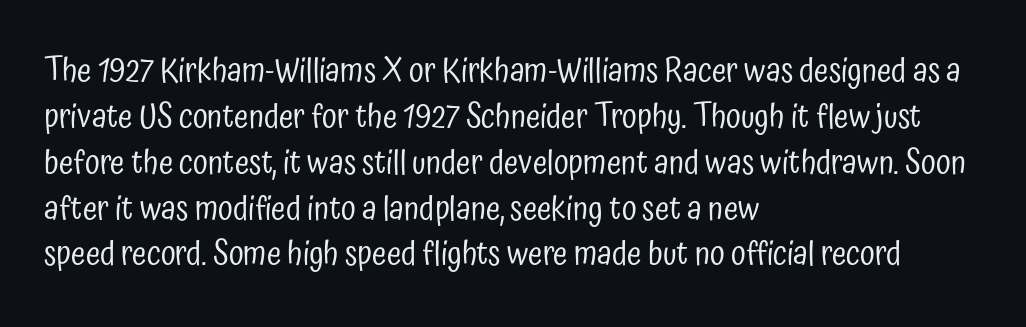
Observe the absence of serifs on each vertical stroke in this sample. Note the varied advance widths — an 'i' is clearly narrower than an 'm'. In terms of leading, this rendering sits right in the middle. Glance below the letters and you will spot only blank space. Words appear dense and cohesive because spacing is normal.
